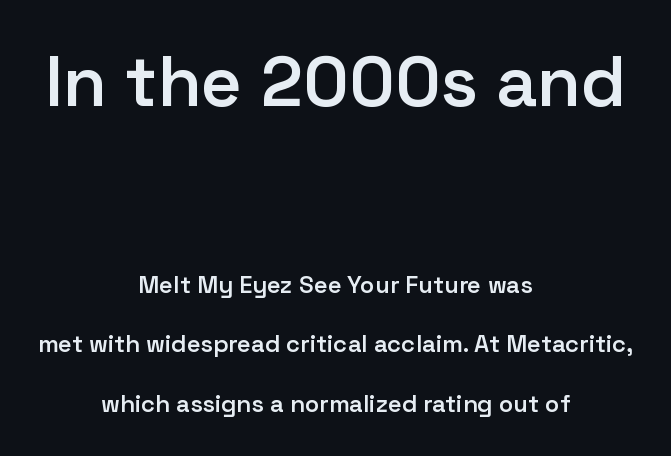
The image shows 71 px semibold sans-serif type, upright; set centered, loose line spacing (2.48x), normal letter spacing, not underlined; the first (top) block is 2.96x larger; low stroke contrast and a medium x-height.
